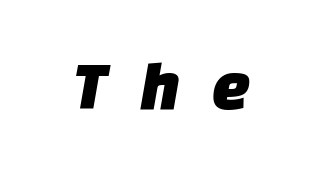
Q: Is the typeface a serif or a sans-serif typeface? A: Sans-serif.
Q: Is the text underlined? A: No.
Q: Is the spacing between letters normal or unusually wide? A: Unusually wide.
Q: Width (condensed, normal, or wide)? A: Normal.
Q: Stroke contrast? A: Low.
Q: x-height? A: Large.
Q: Monospaced? A: No.
